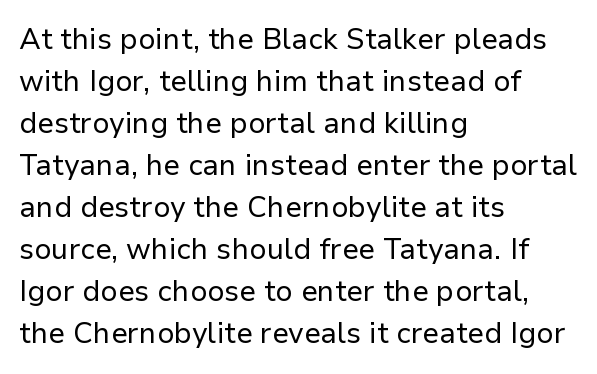
Q: Is the text bold? A: No.
Q: Is the text italic (slanted)? A: No, it is upright.
Q: Is the typeface a serif or a sans-serif typeface? A: Sans-serif.
Q: Is the text underlined? A: No.
Q: How is the paragraph aligned? A: Left-aligned.
Q: Is the spacing between letters normal or unusually wide? A: Normal.
Q: Is the spacing between lines tight, normal or loose? A: Normal.
Q: Width (condensed, normal, or wide)? A: Normal.
Q: Stroke contrast? A: Low.
Q: x-height? A: Medium.
Q: Monospaced? A: No.
